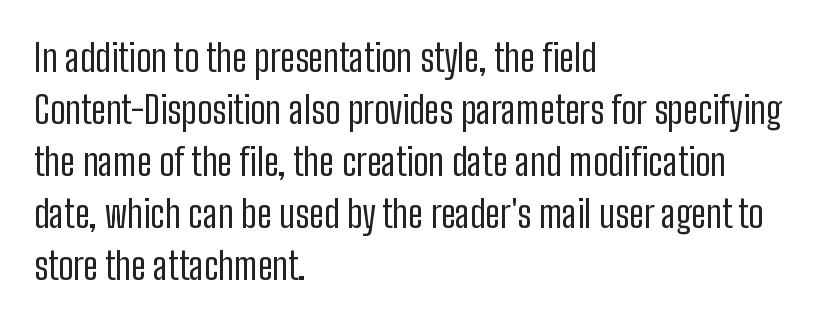
{"serif": "no", "italic": "no", "bold": "no", "weight": "regular", "width": "condensed", "stroke_contrast": "low", "x_height": "medium", "monospaced": "no", "underline": "no", "align": "left", "line_spacing": "normal", "line_spacing_ratio": 1.37, "letter_spacing": "normal", "letter_spacing_em": 0.0, "glyph_px": 38}
